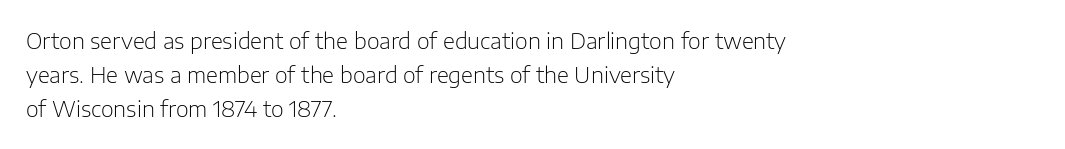
The image shows 22 px text type, upright; set left-aligned, normal line spacing (1.55x), normal letter spacing, not underlined.
